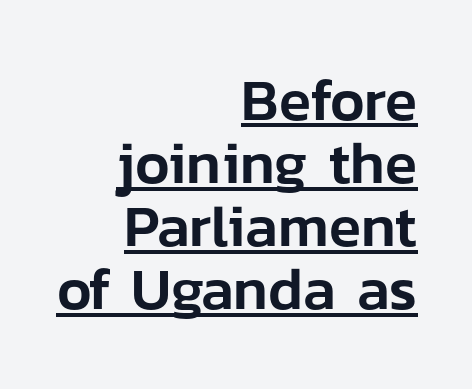
{"serif": "no", "italic": "no", "width": "normal", "stroke_contrast": "low", "x_height": "medium", "monospaced": "no", "underline": "yes", "align": "right", "line_spacing": "tight", "line_spacing_ratio": 1.07, "letter_spacing": "normal", "letter_spacing_em": 0.0, "glyph_px": 59}
